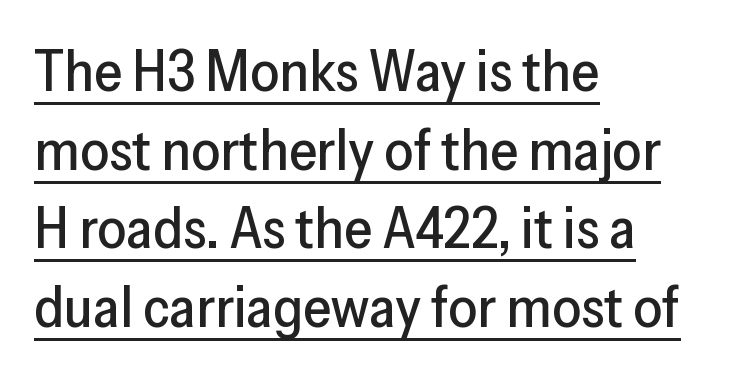
Q: Is the text italic (slanted)? A: No, it is upright.
Q: Is the typeface a serif or a sans-serif typeface? A: Sans-serif.
Q: Is the text underlined? A: Yes.
Q: How is the paragraph aligned? A: Left-aligned.
Q: Is the spacing between letters normal or unusually wide? A: Normal.
Q: Is the spacing between lines tight, normal or loose? A: Normal.
Q: Width (condensed, normal, or wide)? A: Normal.
Q: Stroke contrast? A: Low.
Q: x-height? A: Medium.
Q: Monospaced? A: No.
